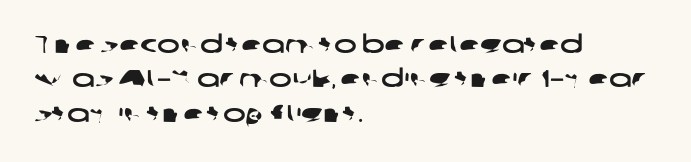
Q: Is the text underlined? A: No.
Q: How is the paragraph aligned? A: Left-aligned.
Q: Is the spacing between letters normal or unusually wide? A: Normal.
Q: Is the spacing between lines tight, normal or loose? A: Normal.
